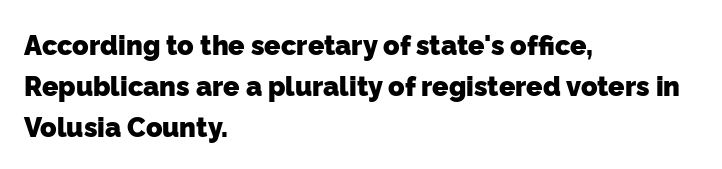
Q: Is the text bold? A: Yes.
Q: Is the text underlined? A: No.
Q: How is the paragraph aligned? A: Left-aligned.
Q: Is the spacing between letters normal or unusually wide? A: Normal.
Q: Is the spacing between lines tight, normal or loose? A: Normal.
